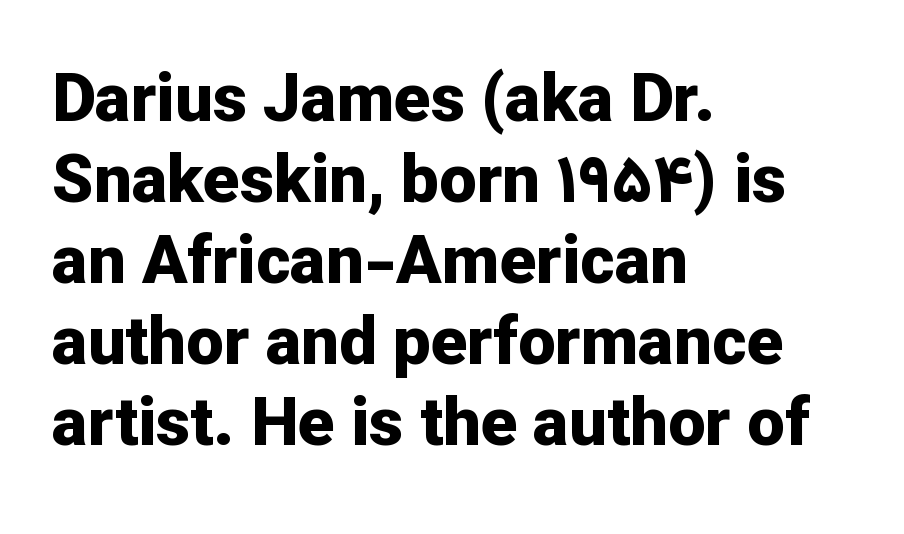
Letter spacing: default. Stroke terminals: plain, sans-serif. A typesetter would call this proportional, since set widths differ per character. Caption: multi-line text, flush left, ragged right. Each glyph is drawn with heavy, bold strokes. Quick note: not italic, upright.
